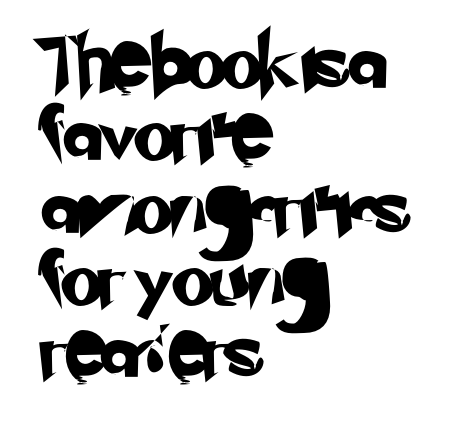
The ragged edge is on the right, which tells us the setting is flush left. Each letter keeps its own natural width here, so spacing adapts to shape. The text was rendered using a sans face with plain stroke endings. What stands out about the letter spacing? Nothing — it is the standard amount. This block has exactly the height ordinary leading produces.
